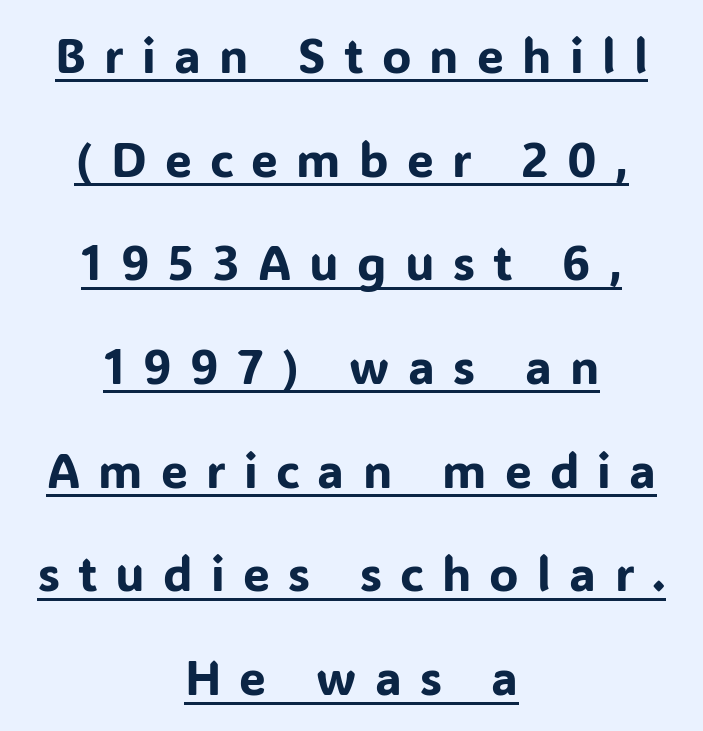
Q: Is the text italic (slanted)? A: No, it is upright.
Q: Is the typeface a serif or a sans-serif typeface? A: Sans-serif.
Q: Is the text underlined? A: Yes.
Q: How is the paragraph aligned? A: Centered.
Q: Is the spacing between letters normal or unusually wide? A: Unusually wide.
Q: Is the spacing between lines tight, normal or loose? A: Loose.
Q: Width (condensed, normal, or wide)? A: Normal.
Q: Stroke contrast? A: Low.
Q: x-height? A: Medium.
Q: Monospaced? A: No.
